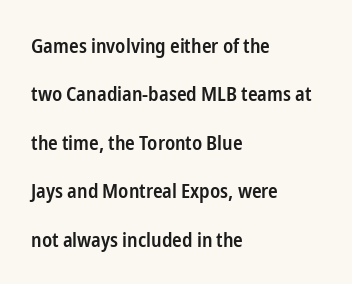
The image shows 20 px text type, upright; set left-aligned, loose line spacing (2.42x), normal letter spacing, not underlined.
